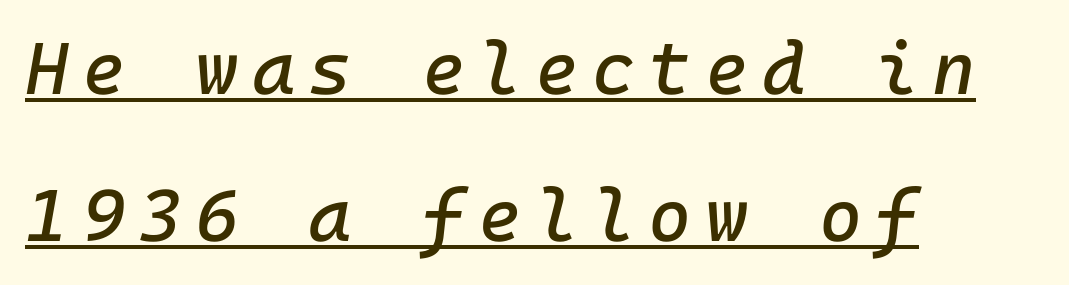
The image shows 74 px text type, italic (leaning right); set left-aligned, loose line spacing (1.99x), underlined; low stroke contrast and a medium x-height.
